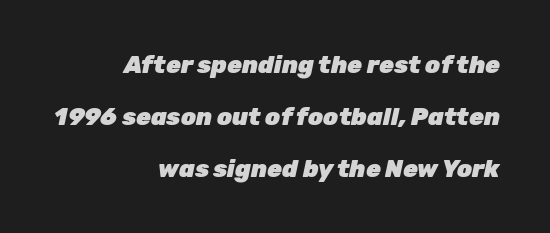
Q: Is the text bold? A: Yes.
Q: Is the text italic (slanted)? A: Yes, it leans right by about 12 degrees.
Q: Is the text underlined? A: No.
Q: How is the paragraph aligned? A: Right-aligned.
Q: Is the spacing between letters normal or unusually wide? A: Normal.
Q: Is the spacing between lines tight, normal or loose? A: Loose.
